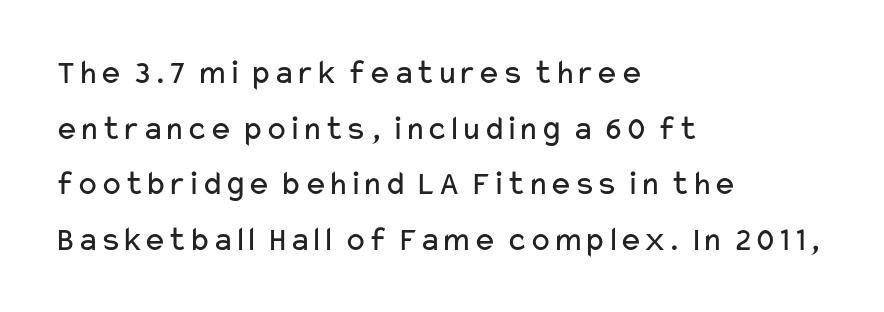
Q: Is the text bold? A: No.
Q: Is the text italic (slanted)? A: No, it is upright.
Q: Is the typeface a serif or a sans-serif typeface? A: Sans-serif.
Q: Is the text underlined? A: No.
Q: How is the paragraph aligned? A: Left-aligned.
Q: Is the spacing between letters normal or unusually wide? A: Normal.
Q: Is the spacing between lines tight, normal or loose? A: Normal.
Q: Width (condensed, normal, or wide)? A: Wide.
Q: Stroke contrast? A: Low.
Q: x-height? A: Medium.
Q: Monospaced? A: No.
